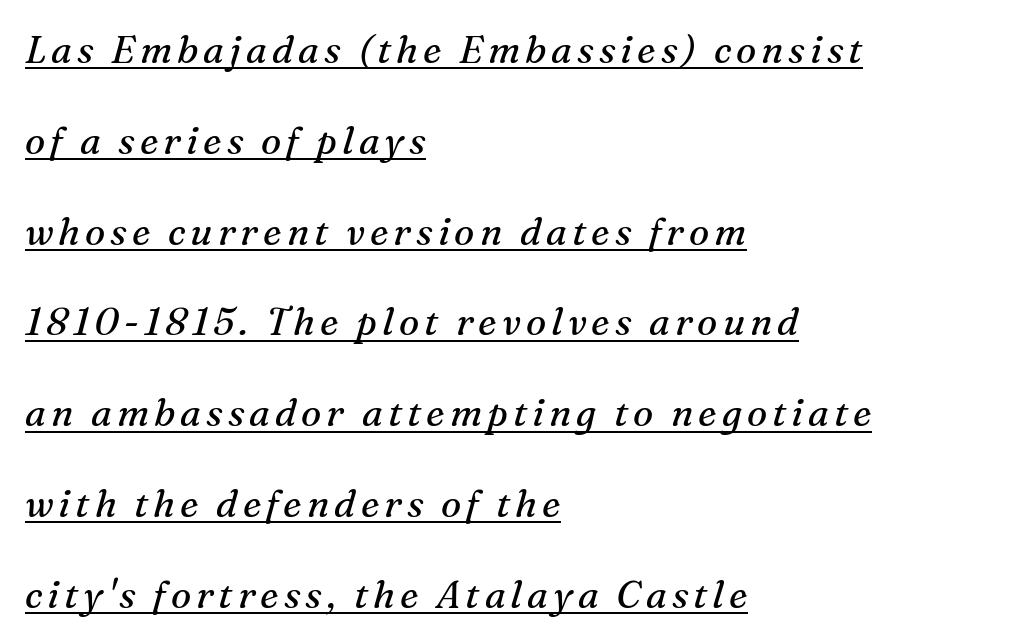
Line spacing here is loose. Do the characters align in a grid? No, the font is proportional. Somebody hit Ctrl+U on this one — the words are underlined. I'd call this a serif setting — the letters wear small feet. No chunkiness to these letters — they're not bold.
